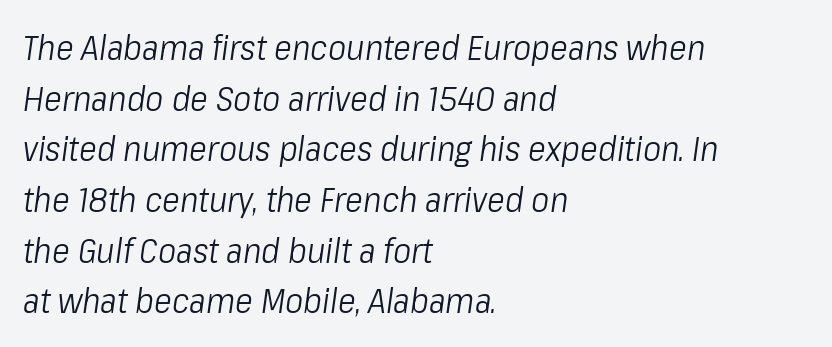
Yep, that's italic — everything's leaning. Vertically, the passage feels balanced, rows spaced as you'd expect. The lines in this sample share a left origin and differ only in where they stop. The font sits on the lighter half of the weight spectrum, regular included.
